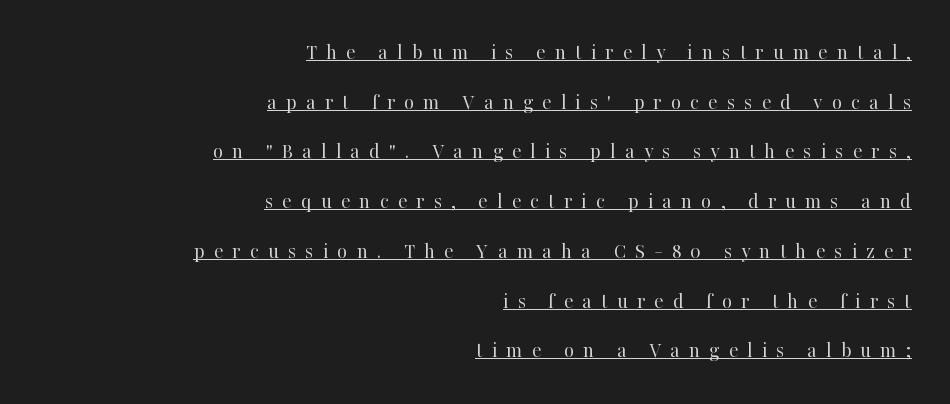
{"italic": "no", "bold": "no", "underline": "yes", "align": "right", "line_spacing": "loose", "line_spacing_ratio": 2.26, "letter_spacing": "wide", "letter_spacing_em": 0.41, "glyph_px": 22}
